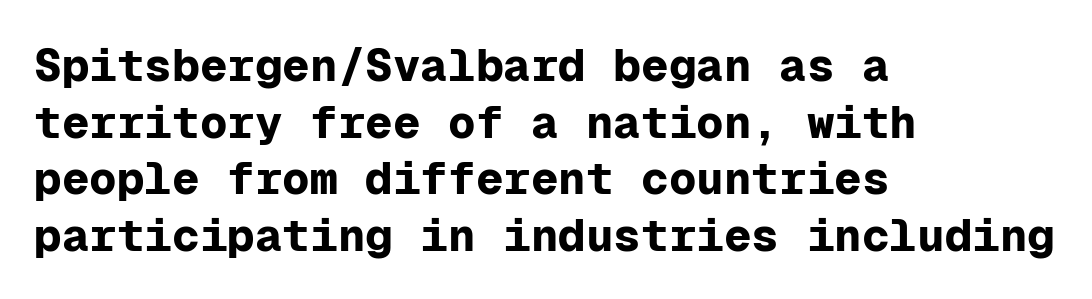
Q: Is the text bold? A: Yes.
Q: Is the text italic (slanted)? A: No, it is upright.
Q: Is the typeface a serif or a sans-serif typeface? A: Sans-serif.
Q: Is the text underlined? A: No.
Q: How is the paragraph aligned? A: Left-aligned.
Q: Is the spacing between letters normal or unusually wide? A: Normal.
Q: Width (condensed, normal, or wide)? A: Normal.
Q: Stroke contrast? A: Low.
Q: x-height? A: Medium.
Q: Monospaced? A: Yes.
